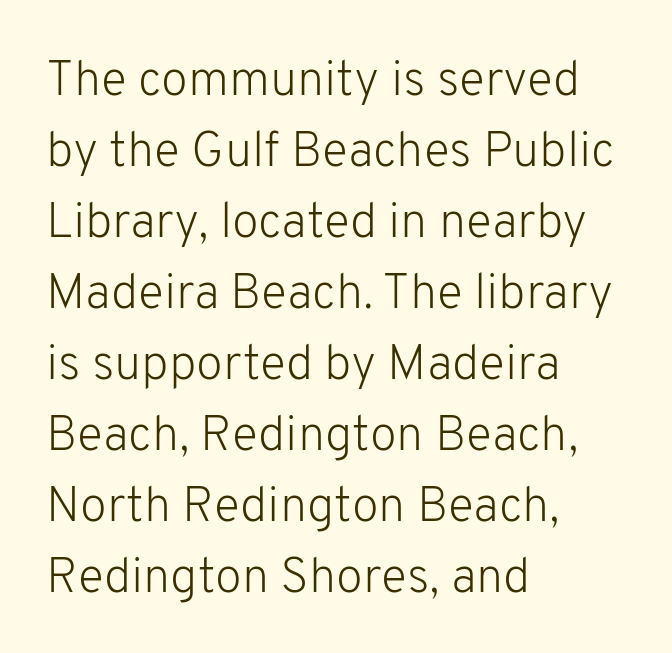
Q: Is the text bold? A: No.
Q: Is the text italic (slanted)? A: No, it is upright.
Q: Is the typeface a serif or a sans-serif typeface? A: Sans-serif.
Q: Is the text underlined? A: No.
Q: How is the paragraph aligned? A: Left-aligned.
Q: Is the spacing between letters normal or unusually wide? A: Normal.
Q: Is the spacing between lines tight, normal or loose? A: Normal.
Q: Width (condensed, normal, or wide)? A: Normal.
Q: Stroke contrast? A: Low.
Q: x-height? A: Medium.
Q: Monospaced? A: No.
